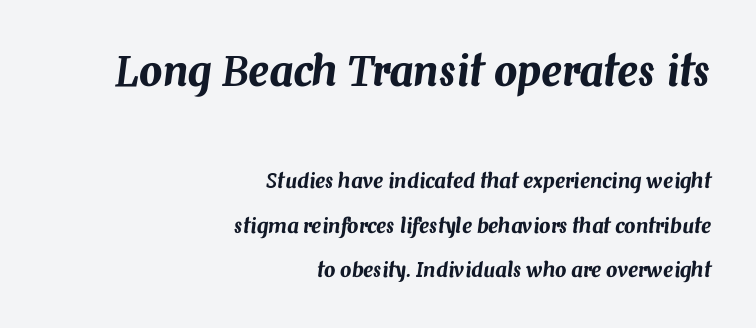
Varying glyph widths throughout — classic text-font behaviour. Rule under the text: the space is simply empty. Does the lettering tilt? It does — this is italic. Nothing unusual about the tracking: characters are spaced as the font intends.
